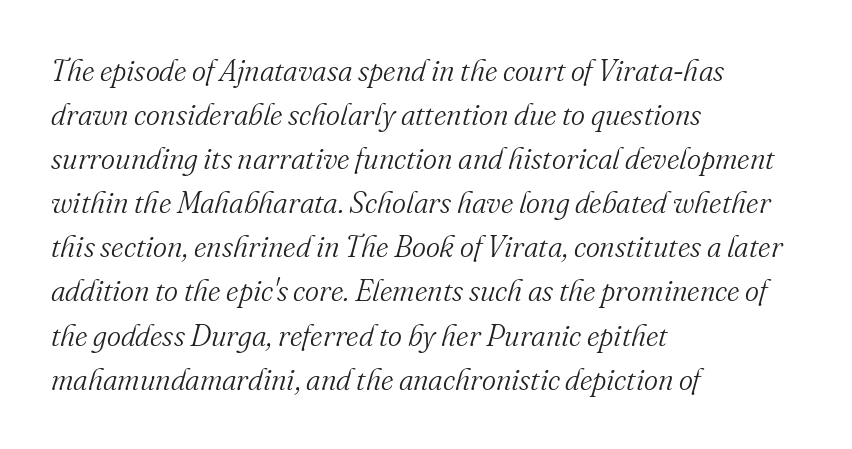
A typesetter would mark this as italic. Counters stay open thanks to moderate or lighter strokes. A classic flush-left, rag-right setting is used for this passage. Letterform terminals end in serifs throughout the passage. What stands out about the letter spacing? Nothing — it is the standard amount. Whoever set this chose a conventional vertical rhythm.
